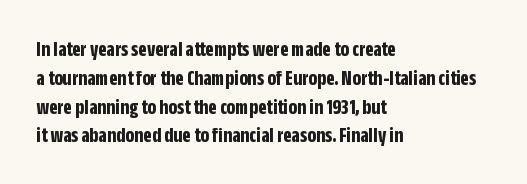
The image shows 22 px bold type, upright; set left-aligned, normal line spacing (1.31x), normal letter spacing, not underlined.
